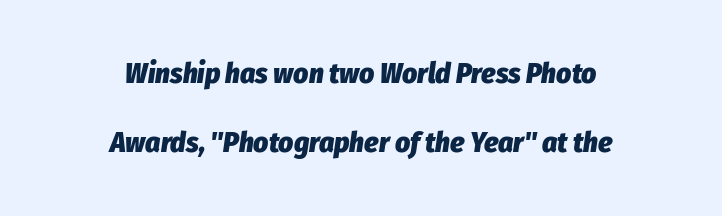
The face used here has the dense, thick strokes of a bold. Line starts and ends both wander, symmetrically. The lines are spread far apart with generous leading. Default kerning and tracking; the words read as compact shapes. The rendering uses natural spacing where letterforms have individual widths.
